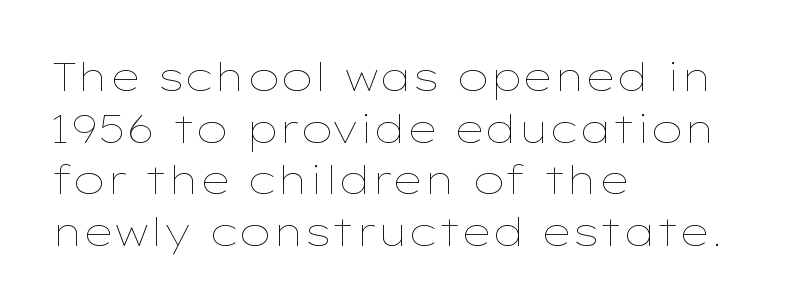
Nothing heavy about these letters — not bold at all. Italic? Not at all — the glyphs are vertical. Honestly, the row spacing looks completely unremarkable. Standard letterfit; no display-style spreading of the glyphs. The typesetter chose a ragged-right arrangement here. Think of a printed novel: that variable character pitch is what you see here.
